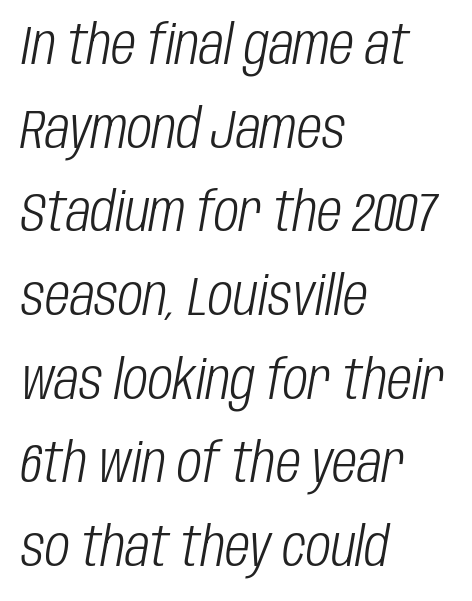
{"italic": "yes", "lean": "right", "slant_degrees": 10, "bold": "no", "weight": "light", "width": "condensed", "stroke_contrast": "low", "x_height": "large", "monospaced": "no", "underline": "no", "align": "left", "line_spacing": "normal", "line_spacing_ratio": 1.55, "letter_spacing": "normal", "letter_spacing_em": 0.0, "glyph_px": 54}
